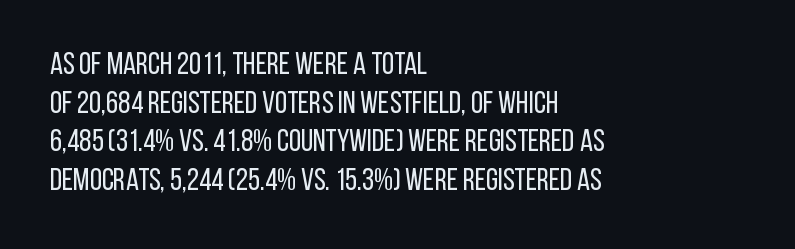
Q: Is the text bold? A: No.
Q: Is the text italic (slanted)? A: No, it is upright.
Q: Is the typeface a serif or a sans-serif typeface? A: Sans-serif.
Q: Is the text underlined? A: No.
Q: How is the paragraph aligned? A: Left-aligned.
Q: Is the spacing between letters normal or unusually wide? A: Normal.
Q: Is the spacing between lines tight, normal or loose? A: Normal.
Q: Width (condensed, normal, or wide)? A: Condensed.
Q: Stroke contrast? A: Low.
Q: x-height? A: Large.
Q: Monospaced? A: No.
